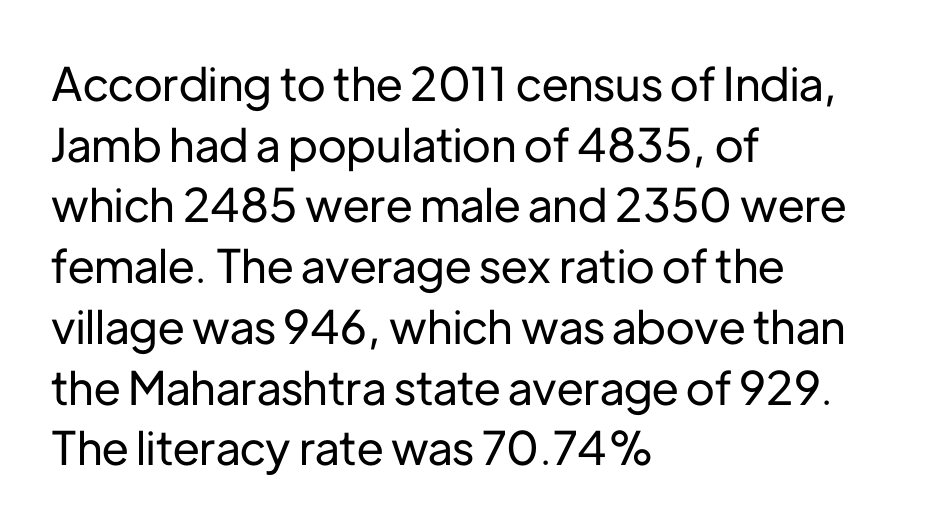
The image shows 46 px sans-serif type, upright; set left-aligned, normal line spacing (1.32x), normal letter spacing, not underlined; low stroke contrast and a medium x-height.
